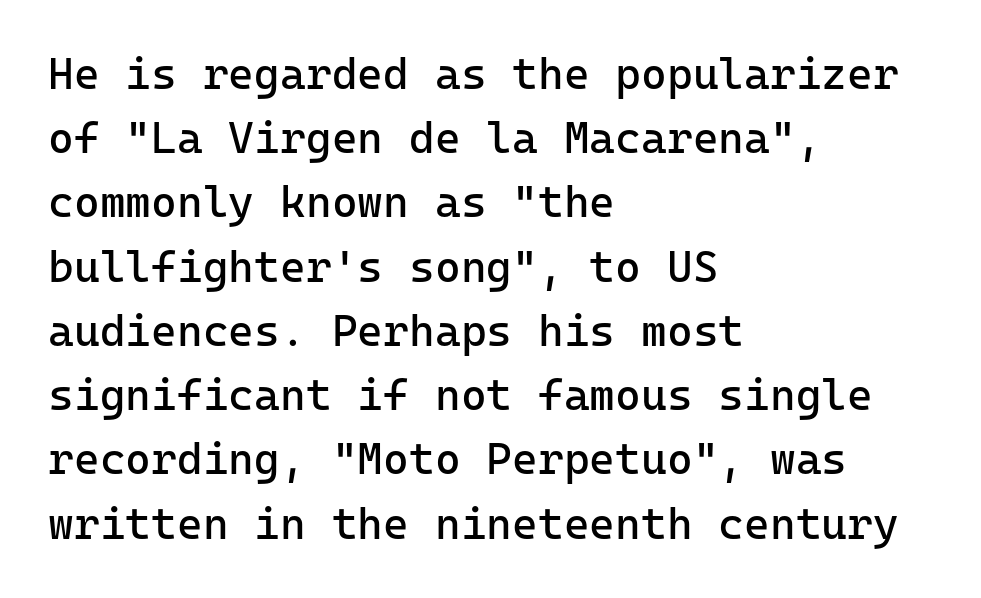
Q: Is the text bold? A: No.
Q: Is the text italic (slanted)? A: No, it is upright.
Q: Is the typeface a serif or a sans-serif typeface? A: Sans-serif.
Q: Is the text underlined? A: No.
Q: How is the paragraph aligned? A: Left-aligned.
Q: Is the spacing between letters normal or unusually wide? A: Normal.
Q: Is the spacing between lines tight, normal or loose? A: Normal.
Q: Width (condensed, normal, or wide)? A: Normal.
Q: Stroke contrast? A: Low.
Q: x-height? A: Medium.
Q: Monospaced? A: Yes.
